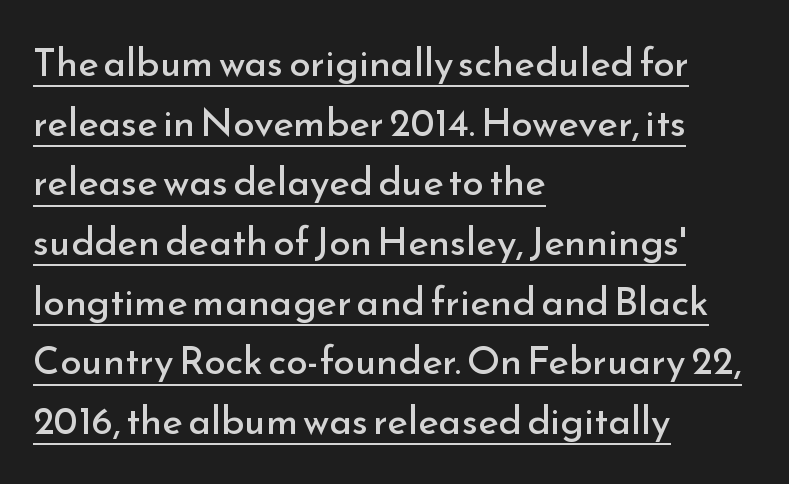
The image shows 39 px regular-weight sans-serif type, upright; set left-aligned, normal line spacing (1.53x), normal letter spacing, underlined; low stroke contrast and a small x-height.
